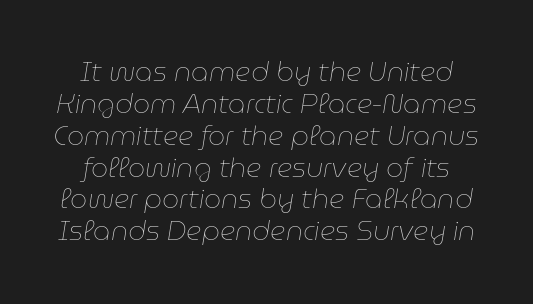
The glyphs look as if they've been sheared to an angle. Clear beneath every line of the passage. In terms of letterspacing, this is plain default setting. Counters stay open thanks to moderate or lighter strokes.
